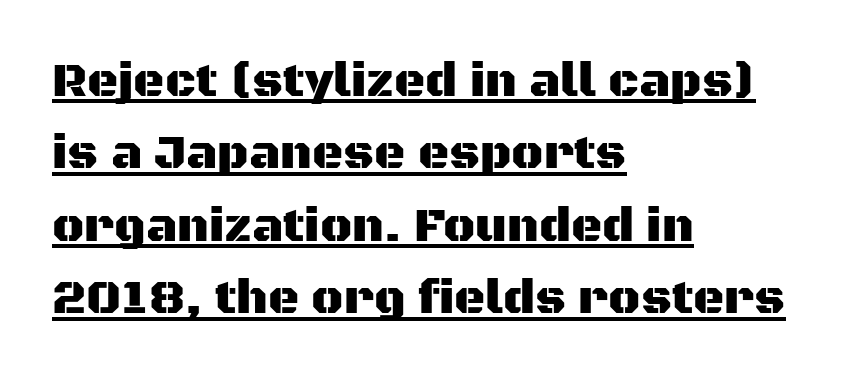
This sample is left-justified, so line endings fall wherever the words run out. These lines are rendered in a variable-pitch font. This sample uses a sans-serif face. The rendered words wear a rule along their underside.
